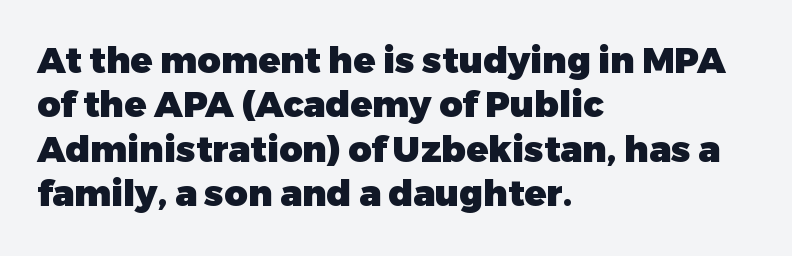
The image shows 36 px heavy sans-serif type, upright; set left-aligned, line spacing 1.23x, normal letter spacing, not underlined; low stroke contrast and a medium x-height.
